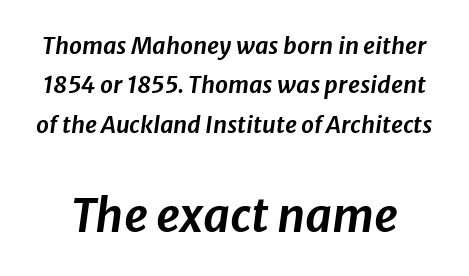
{"italic": "yes", "lean": "right", "slant_degrees": 8, "width": "normal", "stroke_contrast": "low", "x_height": "medium", "monospaced": "no", "underline": "no", "line_spacing_ratio": 1.71, "letter_spacing": "normal", "letter_spacing_em": 0.0, "larger_block": "second", "size_ratio": 2.0, "glyph_px": 46}
